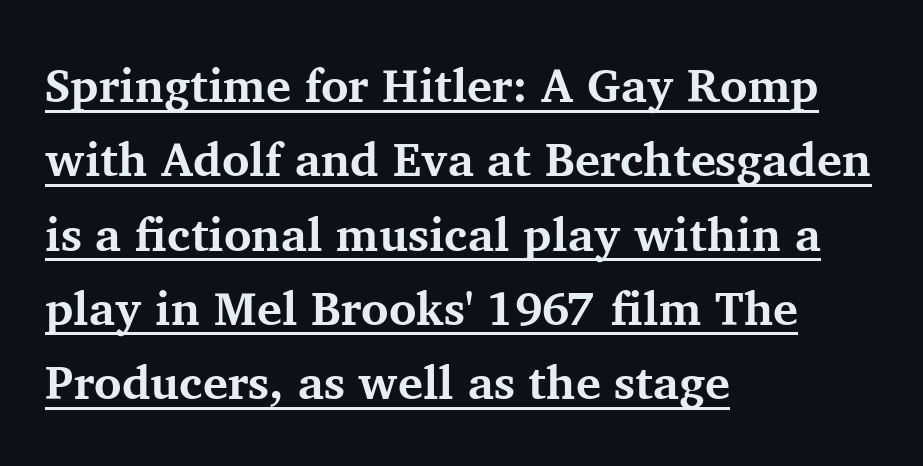
The image shows 47 px bold serif type, upright; set left-aligned, normal line spacing (1.58x), normal letter spacing, underlined; medium stroke contrast and a medium x-height.
